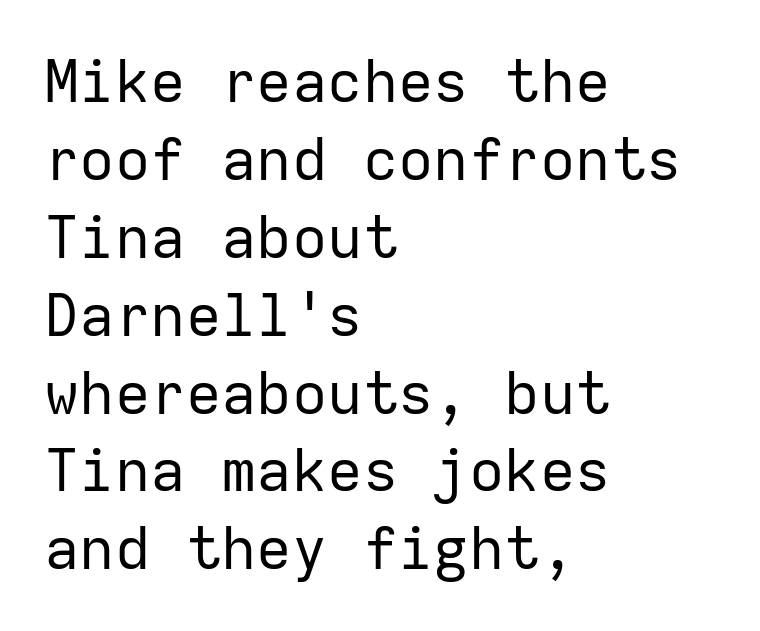
{"serif": "no", "italic": "no", "bold": "no", "weight": "regular", "width": "normal", "stroke_contrast": "low", "x_height": "medium", "monospaced": "yes", "underline": "no", "align": "left", "line_spacing": "normal", "line_spacing_ratio": 1.32, "letter_spacing": "normal", "letter_spacing_em": 0.0, "glyph_px": 59}
